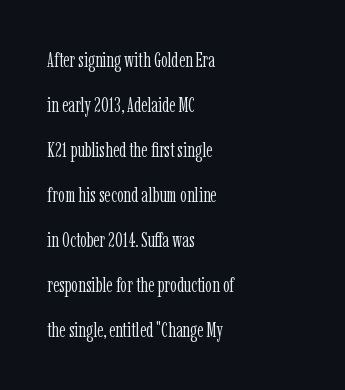
The image shows 21 px text type, upright; set left-aligned, loose line spacing (2.14x), normal letter spacing, not underlined.
